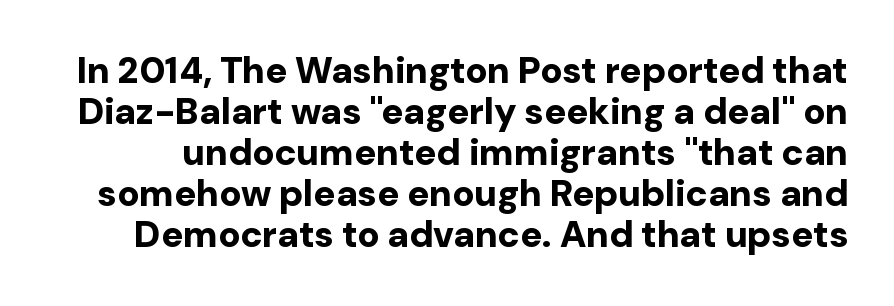
{"serif": "no", "italic": "no", "bold": "yes", "weight": "bold", "width": "normal", "stroke_contrast": "low", "x_height": "medium", "monospaced": "no", "underline": "no", "line_spacing": "tight", "line_spacing_ratio": 1.11, "letter_spacing": "normal", "letter_spacing_em": 0.0, "glyph_px": 37}
